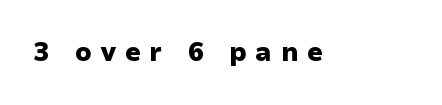
{"italic": "no", "bold": "yes", "underline": "no", "letter_spacing": "wide", "letter_spacing_em": 0.34, "glyph_px": 26}
